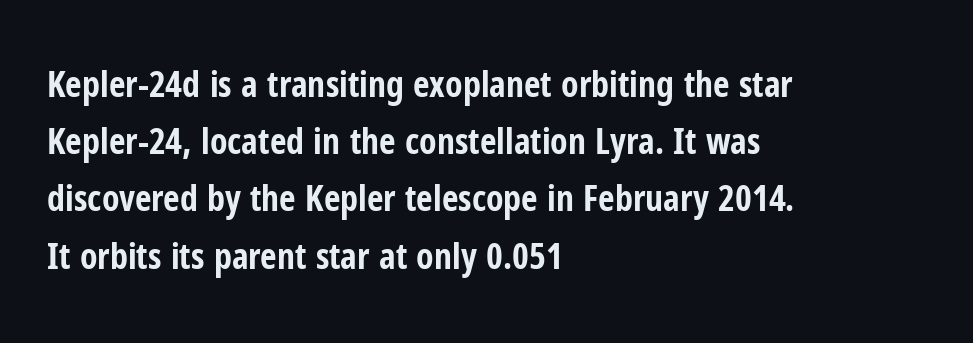
Q: Is the text bold? A: Yes.
Q: Is the text italic (slanted)? A: No, it is upright.
Q: Is the typeface a serif or a sans-serif typeface? A: Sans-serif.
Q: Is the text underlined? A: No.
Q: How is the paragraph aligned? A: Left-aligned.
Q: Is the spacing between letters normal or unusually wide? A: Normal.
Q: Is the spacing between lines tight, normal or loose? A: Normal.
Q: Width (condensed, normal, or wide)? A: Condensed.
Q: Stroke contrast? A: Low.
Q: x-height? A: Medium.
Q: Monospaced? A: No.
